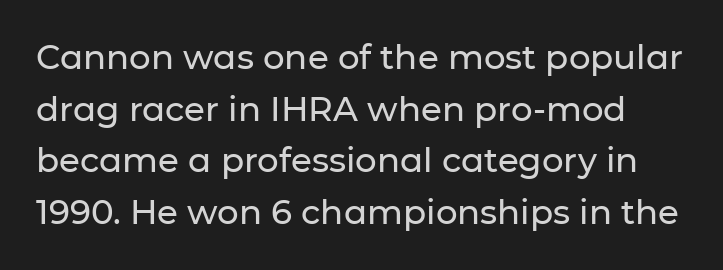
Q: Is the text italic (slanted)? A: No, it is upright.
Q: Is the typeface a serif or a sans-serif typeface? A: Sans-serif.
Q: Is the text underlined? A: No.
Q: Is the spacing between letters normal or unusually wide? A: Normal.
Q: Is the spacing between lines tight, normal or loose? A: Normal.
Q: Width (condensed, normal, or wide)? A: Normal.
Q: Stroke contrast? A: Low.
Q: x-height? A: Medium.
Q: Monospaced? A: No.
